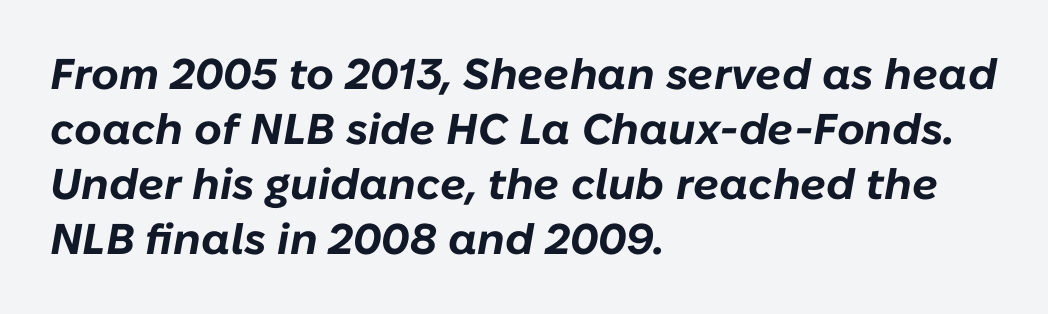
The image shows 43 px bold type, italic (leaning right); set left-aligned, normal line spacing (1.28x), normal letter spacing, not underlined; low stroke contrast and a medium x-height.
